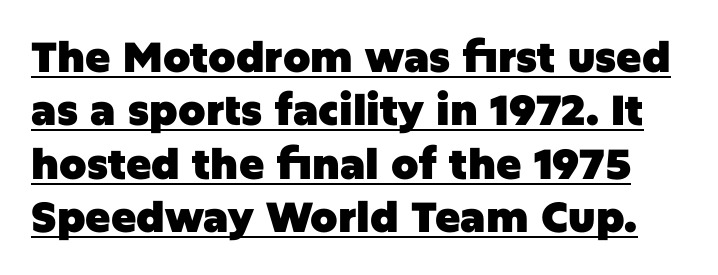
Q: Is the text bold? A: Yes.
Q: Is the text italic (slanted)? A: No, it is upright.
Q: Is the typeface a serif or a sans-serif typeface? A: Sans-serif.
Q: Is the text underlined? A: Yes.
Q: Is the spacing between letters normal or unusually wide? A: Normal.
Q: Is the spacing between lines tight, normal or loose? A: Normal.
Q: Width (condensed, normal, or wide)? A: Normal.
Q: Stroke contrast? A: Low.
Q: x-height? A: Large.
Q: Monospaced? A: No.
